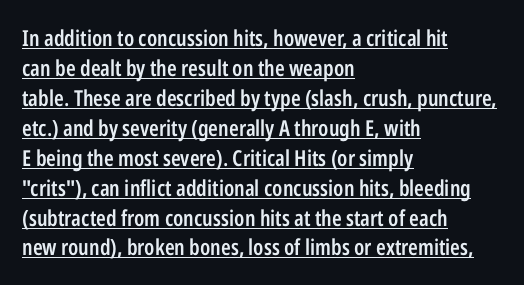
Q: Is the text bold? A: Semi-bold.
Q: Is the text italic (slanted)? A: No, it is upright.
Q: Is the text underlined? A: Yes.
Q: How is the paragraph aligned? A: Left-aligned.
Q: Is the spacing between letters normal or unusually wide? A: Normal.
Q: Is the spacing between lines tight, normal or loose? A: Normal.
